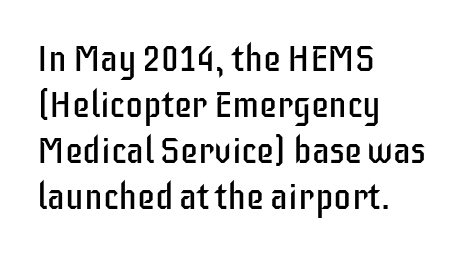
This is roman type, the default non-slanted kind. Which margin do the lines hug? The left one — the right edge is uneven. Rule under the text: the space is simply empty. The rows are spaced the way most documents space them. The font is comparable to plain body text, perhaps lighter. Character widths vary here, with narrow letters taking less room than wide ones.
